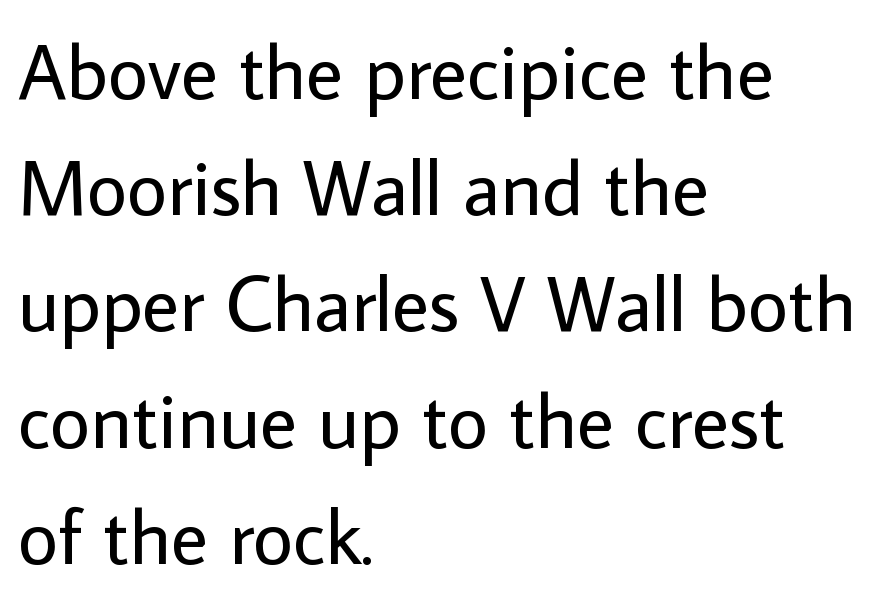
Q: Is the text bold? A: No.
Q: Is the text italic (slanted)? A: No, it is upright.
Q: Is the typeface a serif or a sans-serif typeface? A: Sans-serif.
Q: Is the text underlined? A: No.
Q: How is the paragraph aligned? A: Left-aligned.
Q: Is the spacing between letters normal or unusually wide? A: Normal.
Q: Is the spacing between lines tight, normal or loose? A: Normal.
Q: Width (condensed, normal, or wide)? A: Normal.
Q: Stroke contrast? A: Low.
Q: x-height? A: Medium.
Q: Monospaced? A: No.
